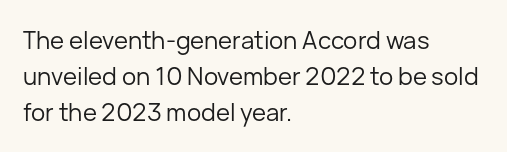
The image shows 24 px text type, upright; set left-aligned, normal line spacing (1.49x), normal letter spacing, not underlined.
